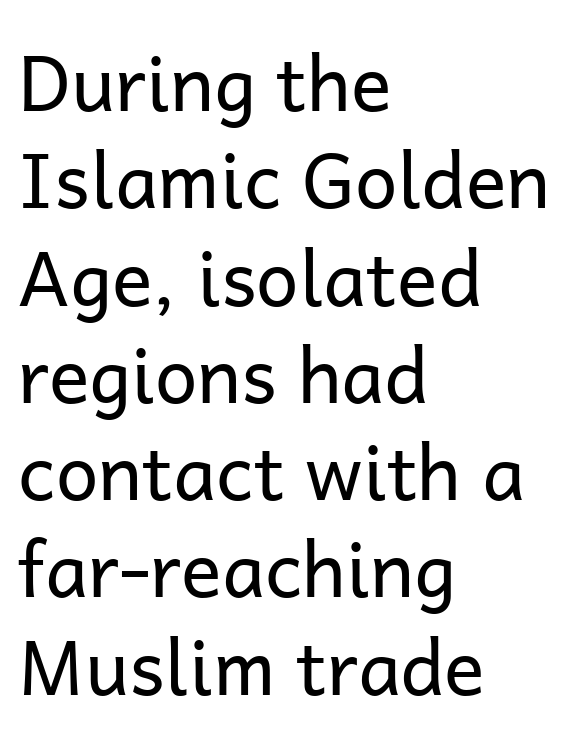
Q: Is the text bold? A: No.
Q: Is the text italic (slanted)? A: No, it is upright.
Q: Is the typeface a serif or a sans-serif typeface? A: Sans-serif.
Q: Is the text underlined? A: No.
Q: How is the paragraph aligned? A: Left-aligned.
Q: Is the spacing between letters normal or unusually wide? A: Normal.
Q: Is the spacing between lines tight, normal or loose? A: Normal.
Q: Width (condensed, normal, or wide)? A: Normal.
Q: Stroke contrast? A: Low.
Q: x-height? A: Medium.
Q: Monospaced? A: No.
